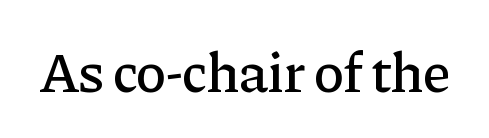
Classification — serif. Posture: straight, roman, zero tilt. The line texture is even and compact thanks to regular tracking. The area under the type is left untouched.
